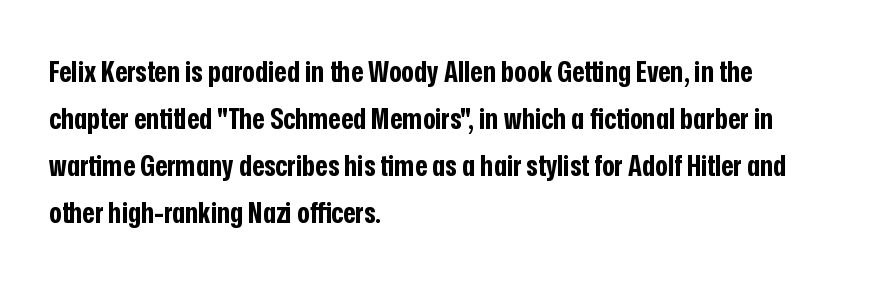
Q: Is the text bold? A: Yes.
Q: Is the text italic (slanted)? A: No, it is upright.
Q: Is the typeface a serif or a sans-serif typeface? A: Sans-serif.
Q: Is the text underlined? A: No.
Q: How is the paragraph aligned? A: Left-aligned.
Q: Is the spacing between letters normal or unusually wide? A: Normal.
Q: Is the spacing between lines tight, normal or loose? A: Normal.
Q: Width (condensed, normal, or wide)? A: Condensed.
Q: Stroke contrast? A: Low.
Q: x-height? A: Medium.
Q: Monospaced? A: No.
